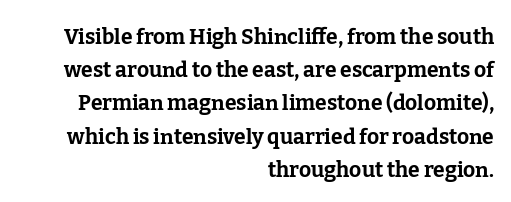
{"italic": "no", "bold": "yes", "underline": "no", "align": "right", "line_spacing": "normal", "line_spacing_ratio": 1.58, "letter_spacing": "normal", "letter_spacing_em": 0.0, "glyph_px": 21}
